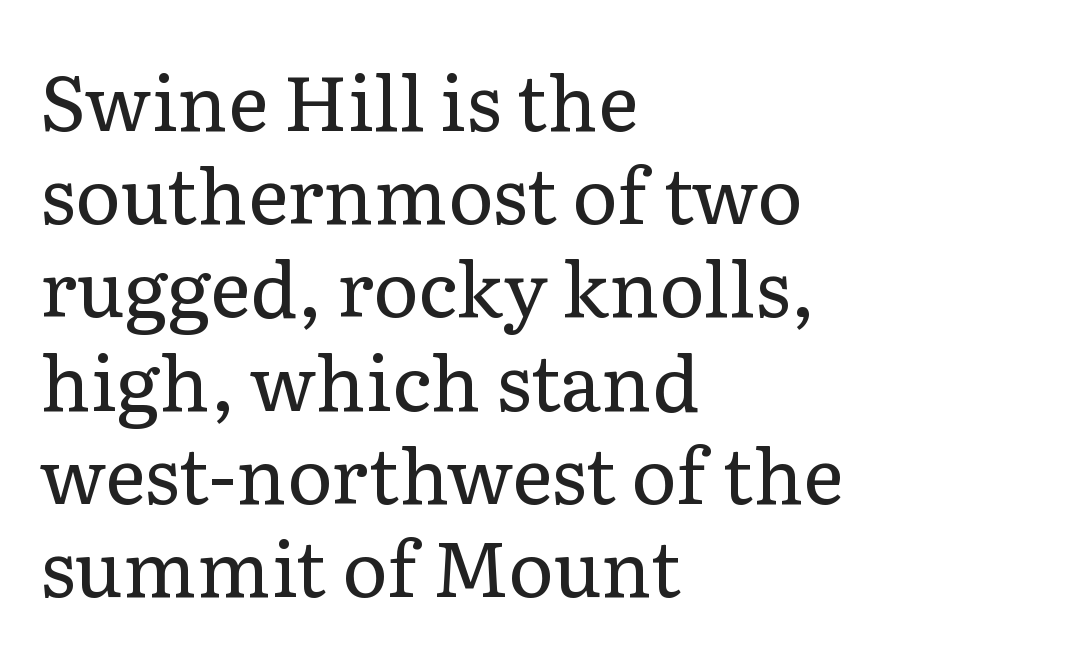
Q: Is the text bold? A: No.
Q: Is the text italic (slanted)? A: No, it is upright.
Q: Is the typeface a serif or a sans-serif typeface? A: Serif.
Q: Is the text underlined? A: No.
Q: How is the paragraph aligned? A: Left-aligned.
Q: Is the spacing between letters normal or unusually wide? A: Normal.
Q: Width (condensed, normal, or wide)? A: Normal.
Q: Stroke contrast? A: Low.
Q: x-height? A: Medium.
Q: Monospaced? A: No.
